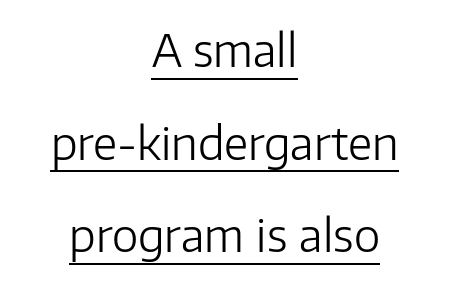
The font's upright variant was chosen for this text. Students, note that the glyphs here touch the page at normal intervals. Descenders here cross a horizontal rule under the line. Stroke terminals: plain, sans-serif.
